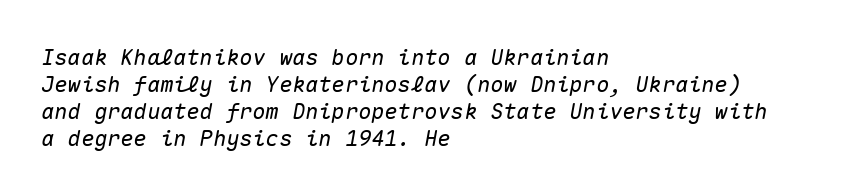
The passage shown is not underscored anywhere. The font's italic variant was chosen for this text. Typeset ragged right — the left edge is the straight one. How are the letters spaced? Ordinarily, with no added tracking.
